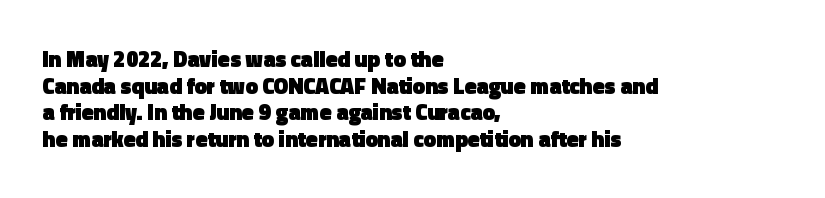
{"italic": "no", "bold": "yes", "underline": "no", "align": "left", "line_spacing_ratio": 1.21, "letter_spacing": "normal", "letter_spacing_em": 0.0, "glyph_px": 22}
